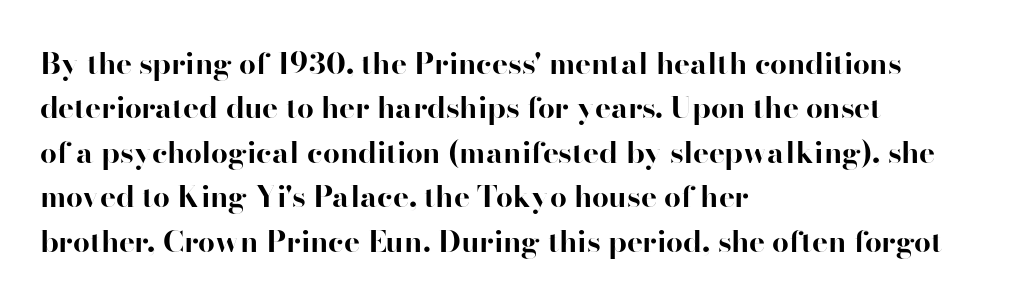
{"serif": "no", "italic": "no", "bold": "yes", "weight": "bold", "width": "normal", "stroke_contrast": "high", "x_height": "small", "monospaced": "no", "underline": "no", "align": "left", "line_spacing": "normal", "line_spacing_ratio": 1.48, "letter_spacing": "normal", "letter_spacing_em": 0.0, "glyph_px": 30}
